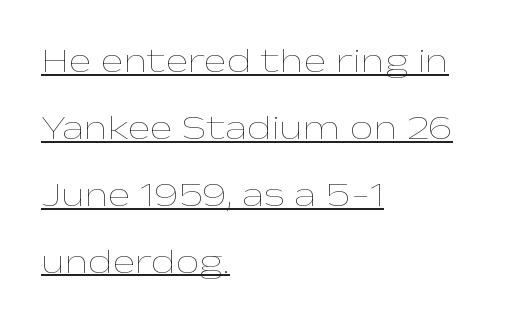
{"italic": "no", "bold": "no", "weight": "thin", "width": "wide", "stroke_contrast": "low", "x_height": "medium", "monospaced": "no", "underline": "yes", "align": "left", "line_spacing": "loose", "line_spacing_ratio": 1.97, "letter_spacing": "normal", "letter_spacing_em": 0.0, "glyph_px": 34}
